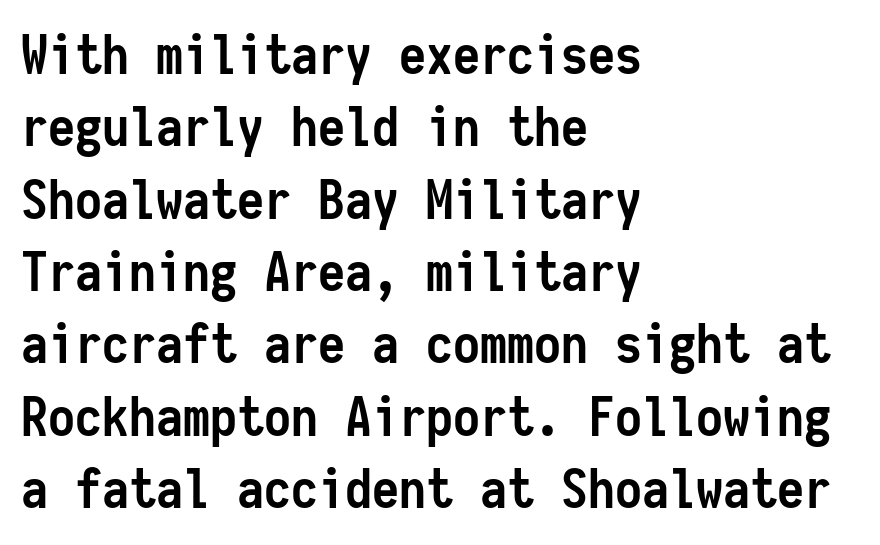
Q: Is the text bold? A: Yes.
Q: Is the text italic (slanted)? A: No, it is upright.
Q: Is the typeface a serif or a sans-serif typeface? A: Sans-serif.
Q: Is the text underlined? A: No.
Q: How is the paragraph aligned? A: Left-aligned.
Q: Is the spacing between letters normal or unusually wide? A: Normal.
Q: Is the spacing between lines tight, normal or loose? A: Normal.
Q: Width (condensed, normal, or wide)? A: Condensed.
Q: Stroke contrast? A: Low.
Q: x-height? A: Medium.
Q: Monospaced? A: Yes.
